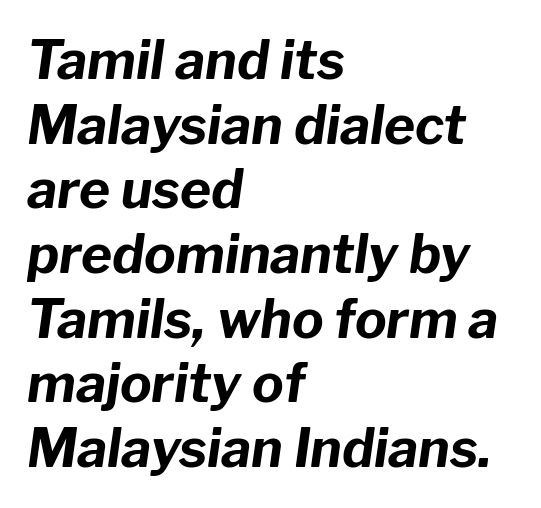
Each letter keeps its own natural width here, so spacing adapts to shape. Letters rest on an invisible, unmarked baseline. Strong, thick strokes mark this as bold type. Notice how the passage keeps a crisp vertical edge on the left only.
